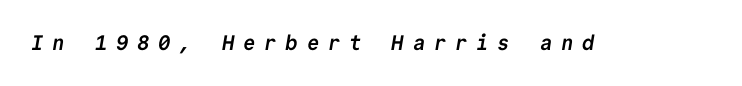
Q: Is the text bold? A: Yes.
Q: Is the text underlined? A: No.
Q: Is the spacing between letters normal or unusually wide? A: Unusually wide.
